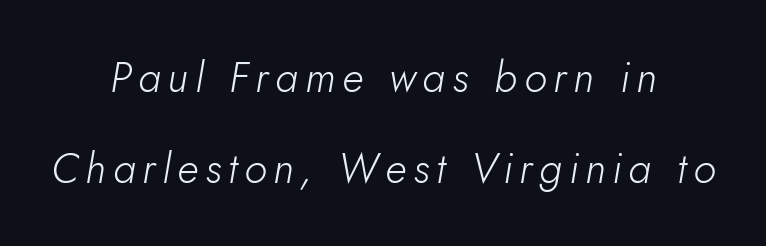
Is the block centered? Yes — each line is placed symmetrically about the middle. Vertically, the passage feels expansive, rows floating well apart. The strokes are not fattened; the text isn't bold. Slant detected: the letters are inclined. Nobody drew a line under any word here. The face used here is proportionally spaced, like ordinary book or web type.
